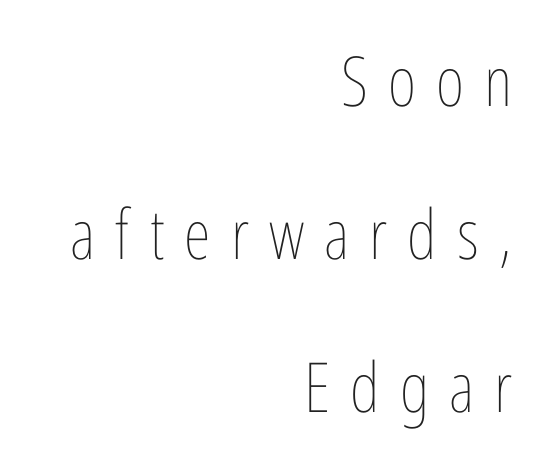
Q: Is the text bold? A: No.
Q: Is the text italic (slanted)? A: No, it is upright.
Q: Is the text underlined? A: No.
Q: How is the paragraph aligned? A: Right-aligned.
Q: Is the spacing between letters normal or unusually wide? A: Unusually wide.
Q: Is the spacing between lines tight, normal or loose? A: Loose.
Q: Width (condensed, normal, or wide)? A: Condensed.
Q: Stroke contrast? A: Low.
Q: x-height? A: Medium.
Q: Monospaced? A: No.
